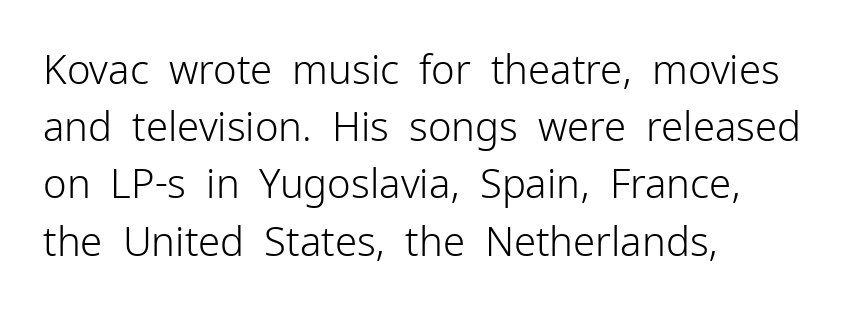
{"serif": "no", "italic": "no", "bold": "no", "weight": "light", "width": "normal", "stroke_contrast": "low", "x_height": "medium", "monospaced": "no", "underline": "no", "align": "left", "line_spacing": "normal", "line_spacing_ratio": 1.43, "letter_spacing": "normal", "letter_spacing_em": 0.0, "glyph_px": 40}
